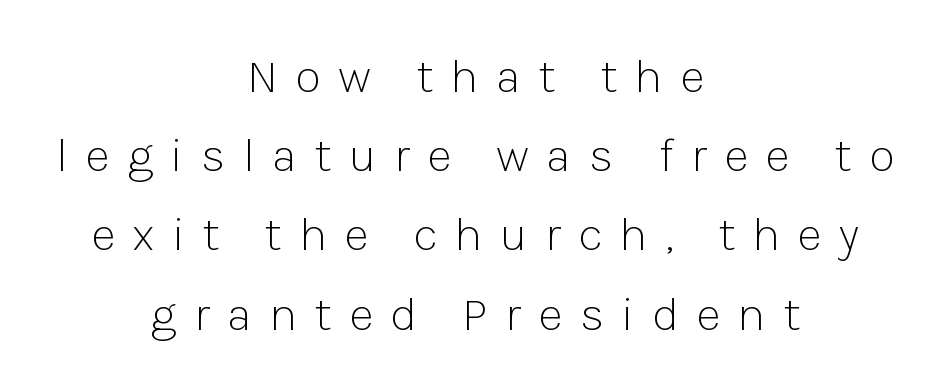
Q: Is the text bold? A: No.
Q: Is the text italic (slanted)? A: No, it is upright.
Q: Is the typeface a serif or a sans-serif typeface? A: Sans-serif.
Q: Is the text underlined? A: No.
Q: How is the paragraph aligned? A: Centered.
Q: Is the spacing between letters normal or unusually wide? A: Unusually wide.
Q: Is the spacing between lines tight, normal or loose? A: Normal.
Q: Width (condensed, normal, or wide)? A: Normal.
Q: Stroke contrast? A: Low.
Q: x-height? A: Medium.
Q: Monospaced? A: No.
